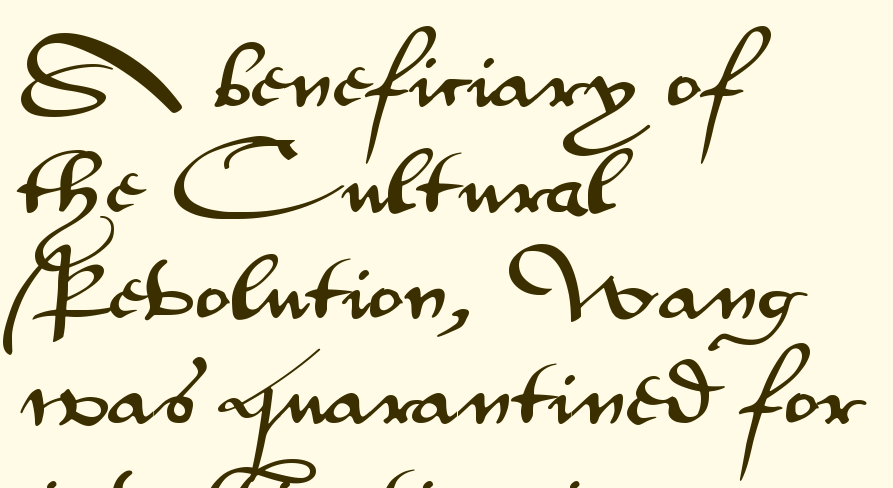
Characters follow at the spacing the type designer built in. Underlining? Definitely not there. Horizontal bands of white between lines are of average thickness. The rendering shows plain stroke endings on the letterforms — a sans-serif design.
